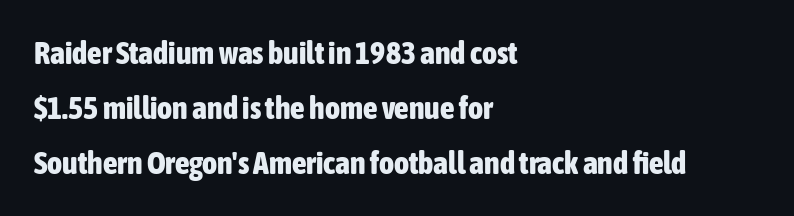
The image shows 32 px bold, condensed sans-serif type, upright; set left-aligned, line spacing 1.72x, normal letter spacing, not underlined; low stroke contrast and a medium x-height.
